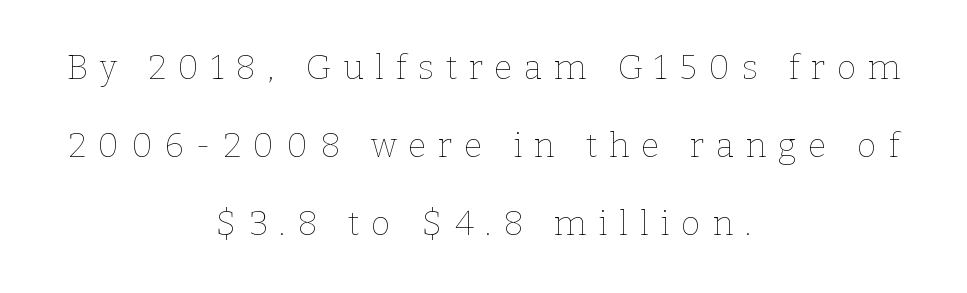
The image shows 34 px thin type, upright; set centered, loose line spacing (2.3x), unusually wide letter spacing (+0.34 em), not underlined; low stroke contrast and a medium x-height.
